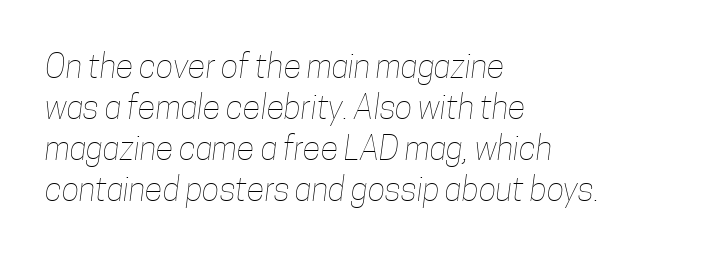
The image shows 33 px thin, condensed type; set left-aligned, line spacing 1.24x, normal letter spacing, not underlined; low stroke contrast and a medium x-height.
